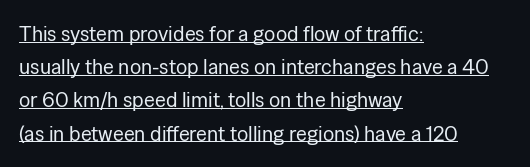
Q: Is the text bold? A: No.
Q: Is the text italic (slanted)? A: No, it is upright.
Q: Is the text underlined? A: Yes.
Q: How is the paragraph aligned? A: Left-aligned.
Q: Is the spacing between letters normal or unusually wide? A: Normal.
Q: Is the spacing between lines tight, normal or loose? A: Normal.
